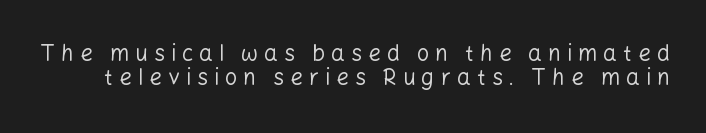
{"italic": "no", "bold": "no", "underline": "no", "line_spacing": "tight", "line_spacing_ratio": 1.08, "letter_spacing": "wide", "letter_spacing_em": 0.27, "glyph_px": 22}
